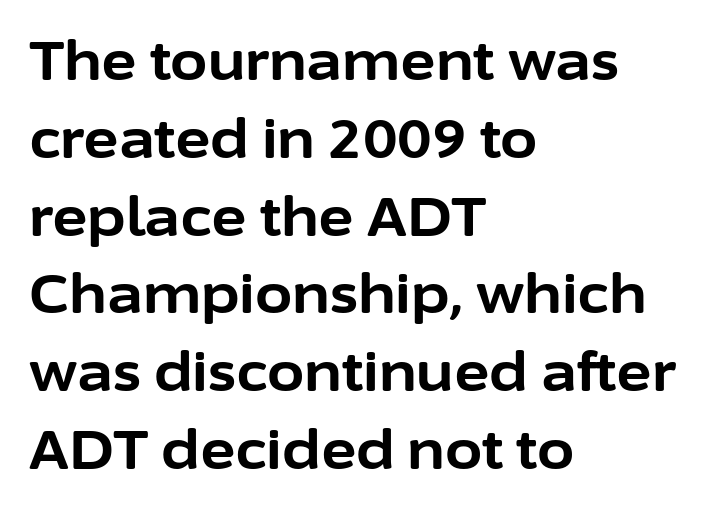
The image shows 54 px bold sans-serif type, upright; set left-aligned, normal line spacing (1.44x), normal letter spacing, not underlined; low stroke contrast and a medium x-height.
